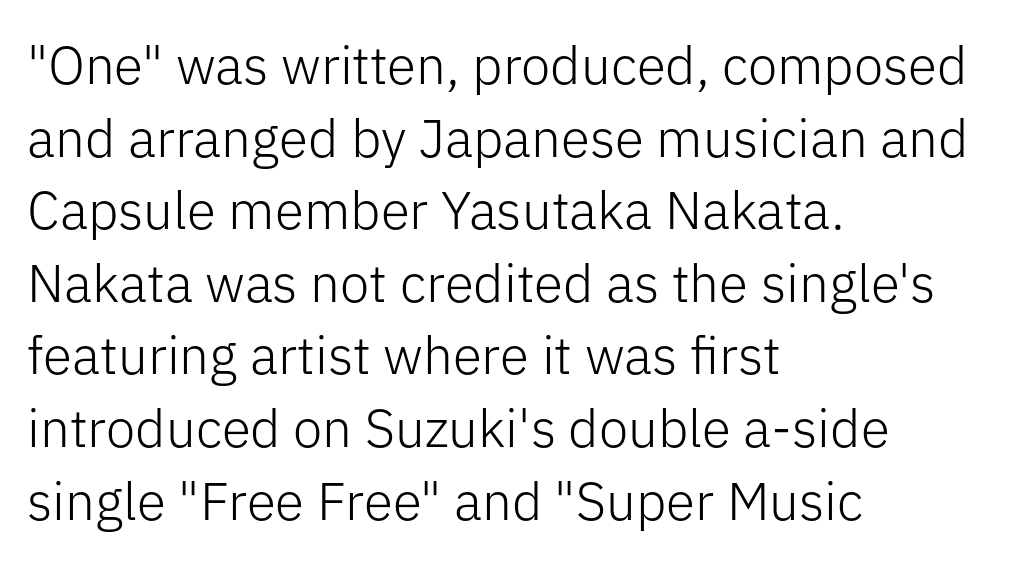
Q: Is the text bold? A: No.
Q: Is the text italic (slanted)? A: No, it is upright.
Q: Is the typeface a serif or a sans-serif typeface? A: Sans-serif.
Q: Is the text underlined? A: No.
Q: How is the paragraph aligned? A: Left-aligned.
Q: Is the spacing between letters normal or unusually wide? A: Normal.
Q: Is the spacing between lines tight, normal or loose? A: Normal.
Q: Width (condensed, normal, or wide)? A: Normal.
Q: Stroke contrast? A: Low.
Q: x-height? A: Medium.
Q: Monospaced? A: No.
